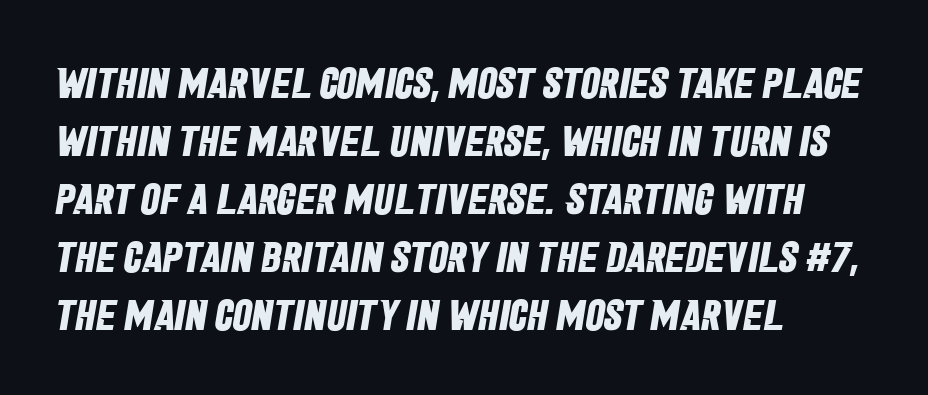
Varying glyph widths throughout — classic text-font behaviour. This rendering leaves character spacing at its baseline value. I'd describe the lettering as bold — thick and assertive. Quick note: underline off. The text was rendered using a sans face with plain stroke endings.
